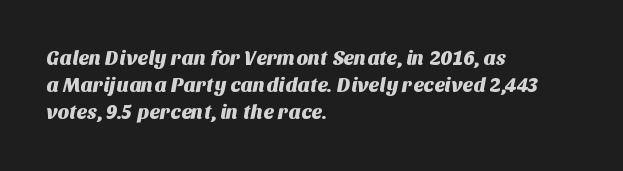
{"underline": "no", "align": "left", "line_spacing": "normal", "line_spacing_ratio": 1.35, "letter_spacing": "normal", "letter_spacing_em": 0.0, "glyph_px": 20}
